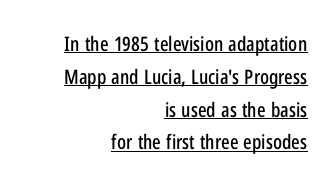
{"italic": "no", "underline": "yes", "align": "right", "line_spacing": "normal", "line_spacing_ratio": 1.64, "letter_spacing": "normal", "letter_spacing_em": 0.0, "glyph_px": 20}
